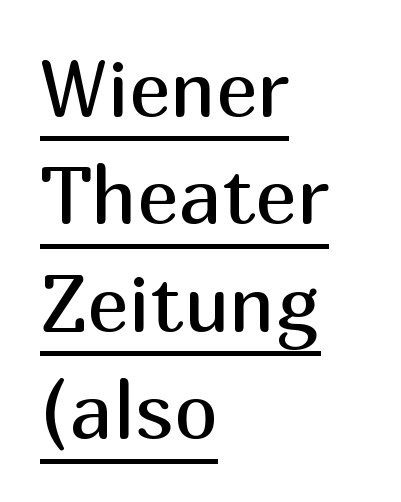
No letter is thick-stroked: the sample isn't bold. Regarding leading, the lines here are spaced in the standard way. Proportional: the letters do not fall into vertical columns. A continuous stroke trails under the words, as in a hyperlink. The line texture is even and compact thanks to regular tracking.
